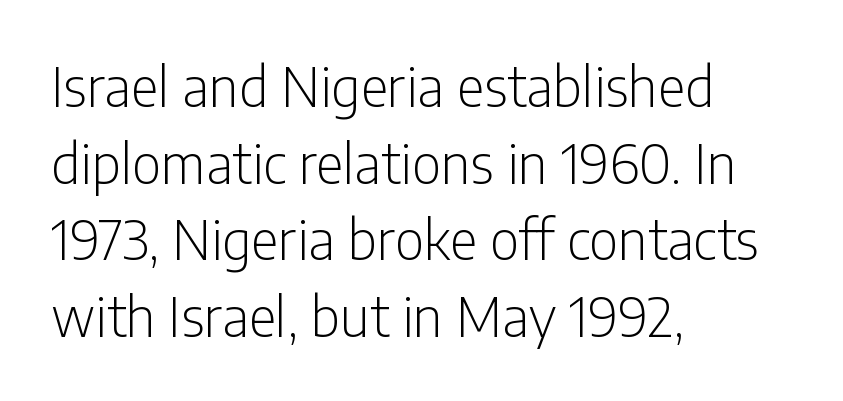
{"serif": "no", "italic": "no", "bold": "no", "weight": "light", "width": "condensed", "stroke_contrast": "low", "x_height": "medium", "monospaced": "no", "underline": "no", "align": "left", "line_spacing": "normal", "line_spacing_ratio": 1.42, "letter_spacing": "normal", "letter_spacing_em": 0.0, "glyph_px": 54}
